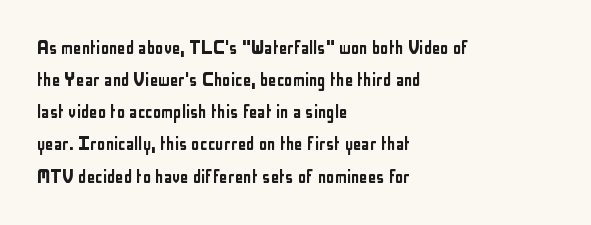
Layout note: lines flush left. The string is rendered with underlining switched off. The line texture is even and compact thanks to regular tracking. A roman cut, with each character standing at attention. The space between consecutive lines is moderate.
